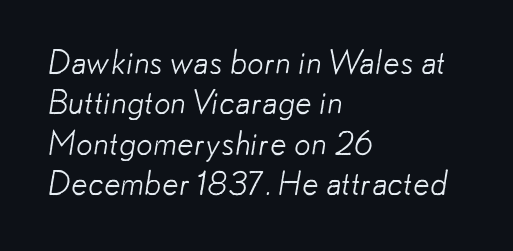
Q: Is the text bold? A: No.
Q: Is the typeface a serif or a sans-serif typeface? A: Sans-serif.
Q: Is the text underlined? A: No.
Q: How is the paragraph aligned? A: Left-aligned.
Q: Is the spacing between letters normal or unusually wide? A: Normal.
Q: Width (condensed, normal, or wide)? A: Normal.
Q: Stroke contrast? A: Low.
Q: x-height? A: Small.
Q: Monospaced? A: No.
